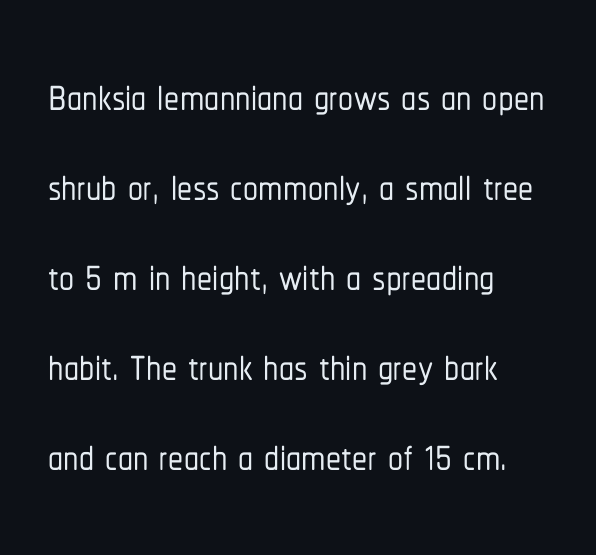
The image shows 60 px condensed sans-serif type, upright; set left-aligned, normal line spacing (1.5x), normal letter spacing, not underlined; low stroke contrast and a medium x-height.
